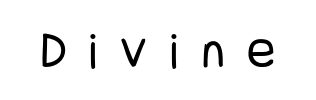
The image shows 53 px regular-weight, condensed sans-serif type, upright; set unusually wide letter spacing (+0.43 em), not underlined; low stroke contrast and a large x-height.
